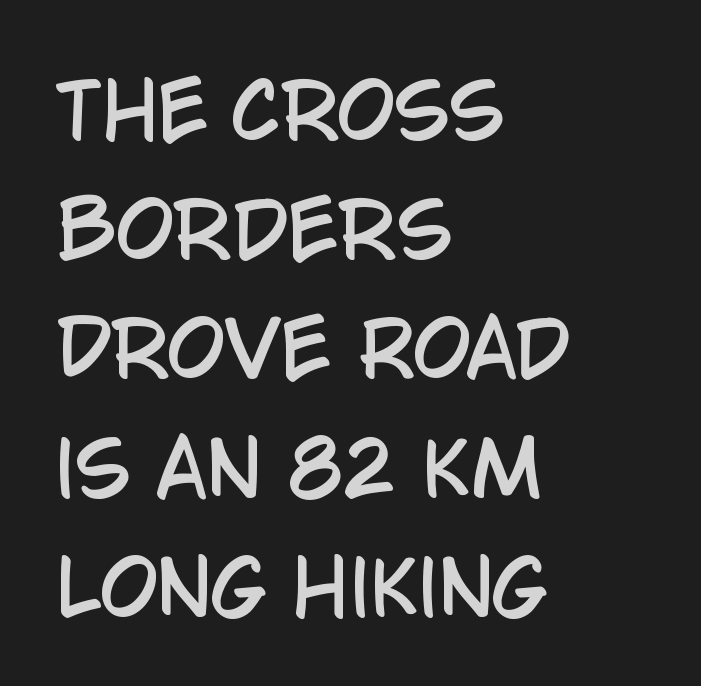
The image shows 75 px condensed sans-serif type, upright; set left-aligned, normal line spacing (1.59x), normal letter spacing, not underlined; low stroke contrast and a large x-height.
